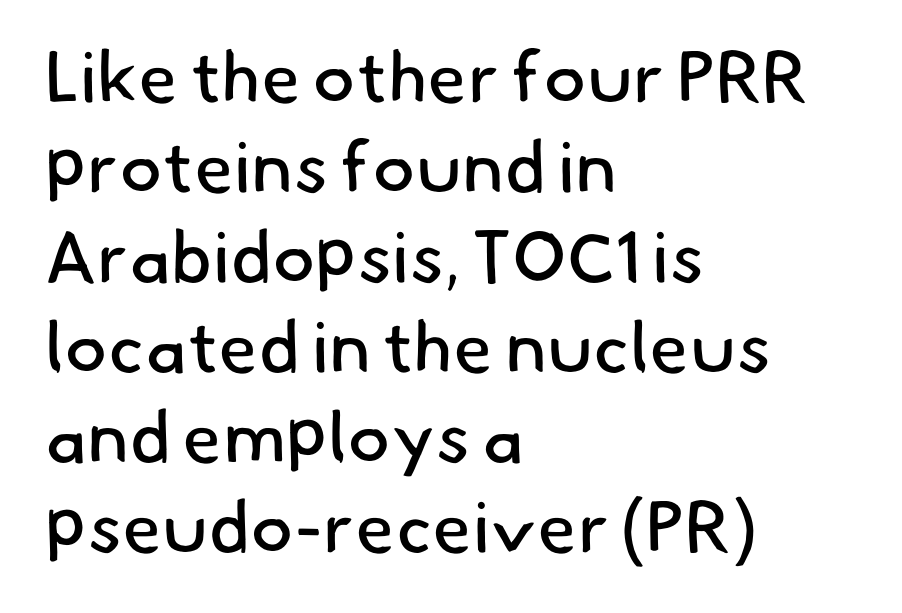
{"serif": "no", "bold": "no", "weight": "regular", "width": "normal", "stroke_contrast": "low", "x_height": "small", "monospaced": "no", "underline": "no", "align": "left", "line_spacing": "normal", "line_spacing_ratio": 1.25, "letter_spacing": "normal", "letter_spacing_em": 0.0, "glyph_px": 72}
